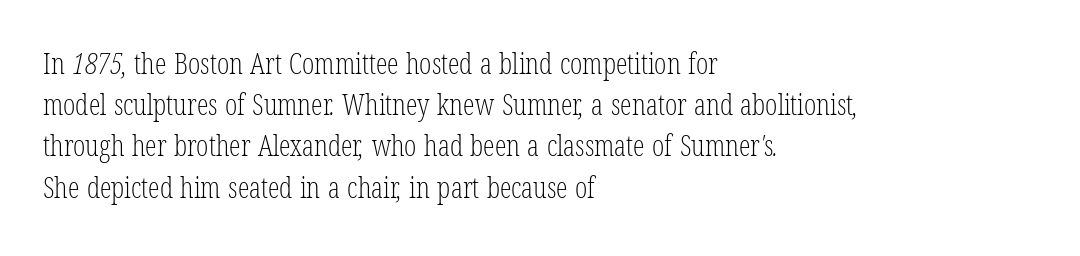
Are there feet on the stems? There are — it's a serif. Spacing verdict: proportional, widths tailored to each character. Bold? No — there's no thickening of the strokes. The text block is weighted toward the left margin, trailing off unevenly rightward. The passage shown stacks its lines at a standard gap.
